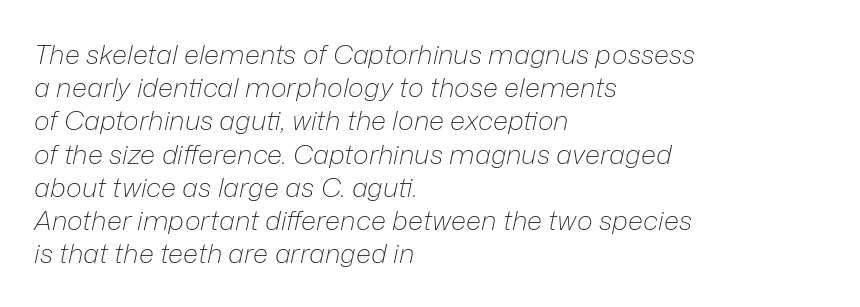
{"italic": "yes", "lean": "right", "slant_degrees": 12, "bold": "no", "underline": "no", "align": "left", "line_spacing_ratio": 1.23, "letter_spacing": "normal", "letter_spacing_em": 0.0, "glyph_px": 27}
